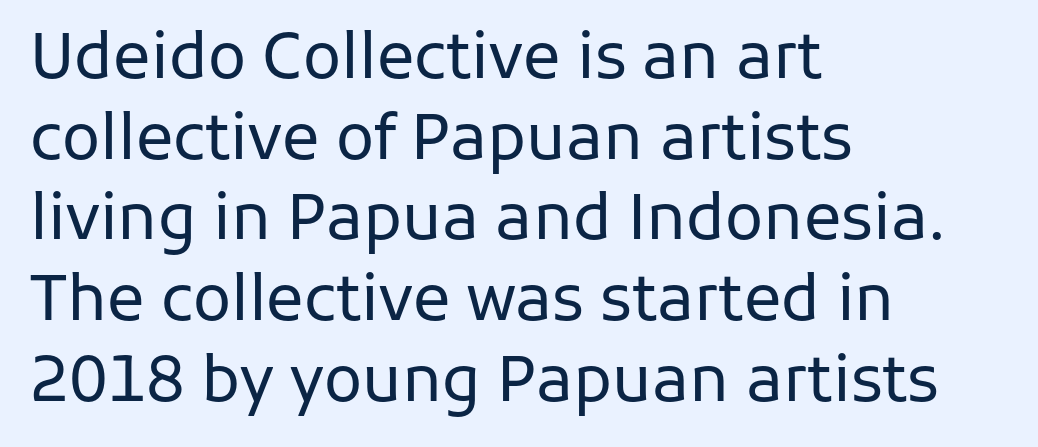
The face used here is proportionally spaced, like ordinary book or web type. The lines are quadded left. The glyphs in this specimen are sans serif. The space between consecutive lines is moderate.
